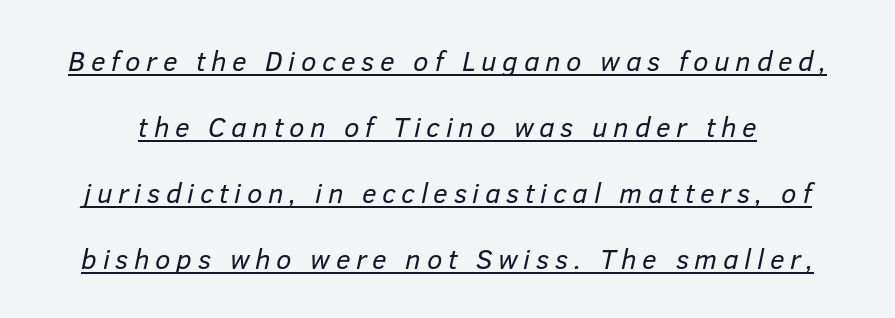
The image shows 28 px regular-weight type, italic (leaning right); set loose line spacing (2.36x), unusually wide letter spacing (+0.2 em), underlined; low stroke contrast and a medium x-height.
